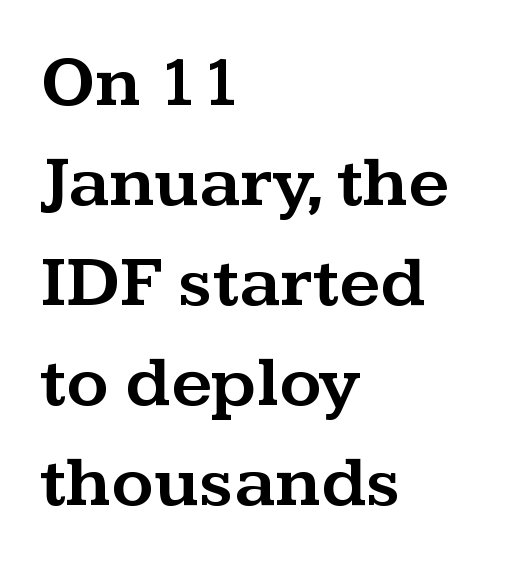
The image shows 72 px wide serif type, upright; set left-aligned, normal line spacing (1.39x), normal letter spacing, not underlined; medium stroke contrast and a medium x-height.
